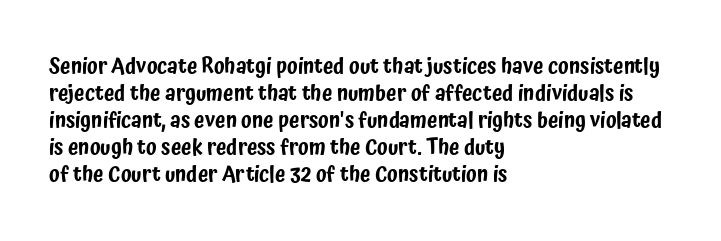
The image shows 21 px text type, upright; set left-aligned, normal line spacing (1.28x), normal letter spacing, not underlined.
